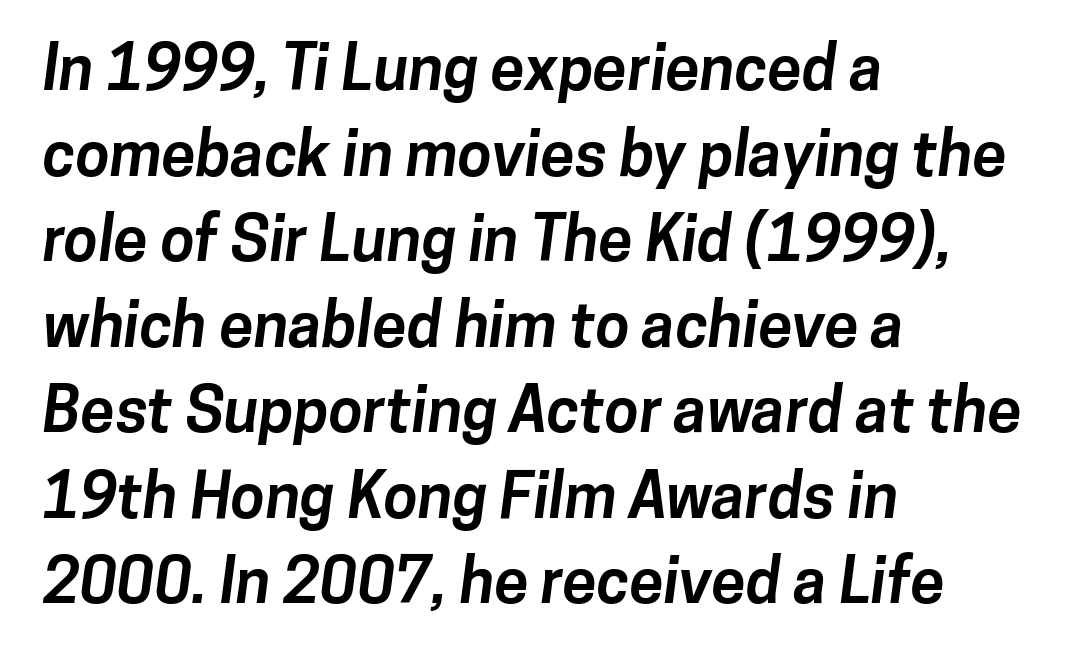
Q: Is the text bold? A: Yes.
Q: Is the typeface a serif or a sans-serif typeface? A: Sans-serif.
Q: Is the text underlined? A: No.
Q: How is the paragraph aligned? A: Left-aligned.
Q: Is the spacing between letters normal or unusually wide? A: Normal.
Q: Is the spacing between lines tight, normal or loose? A: Normal.
Q: Width (condensed, normal, or wide)? A: Normal.
Q: Stroke contrast? A: Low.
Q: x-height? A: Medium.
Q: Monospaced? A: No.
